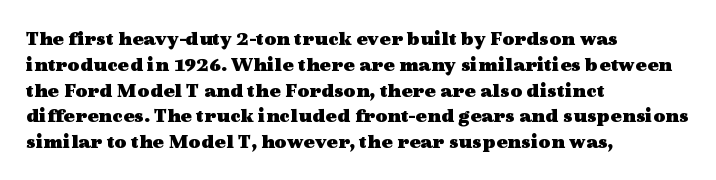
Q: Is the text bold? A: Yes.
Q: Is the text italic (slanted)? A: No, it is upright.
Q: Is the text underlined? A: No.
Q: How is the paragraph aligned? A: Left-aligned.
Q: Is the spacing between letters normal or unusually wide? A: Normal.
